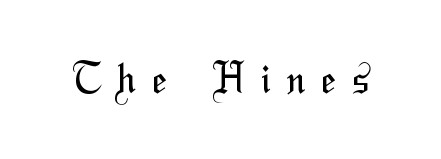
Is this a heavy cut? Hardly; it is regular or lighter. Underline: absent. The type family on display is of the sans-serif kind. The letters advance in unequal steps, a hallmark of proportional type.
